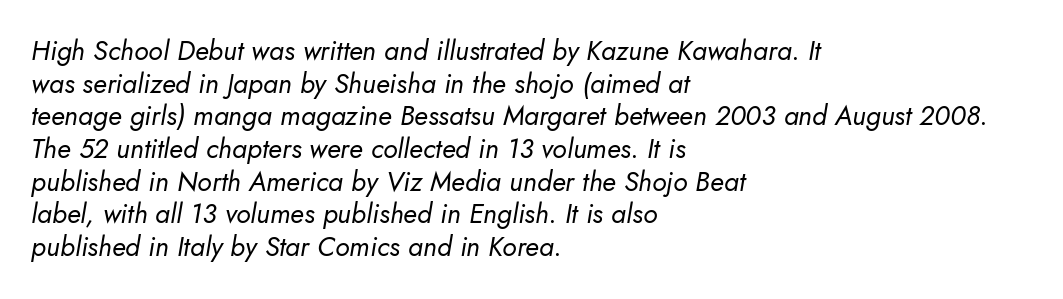
The image shows 27 px text type, italic (leaning right); set left-aligned, line spacing 1.21x, normal letter spacing, not underlined.
